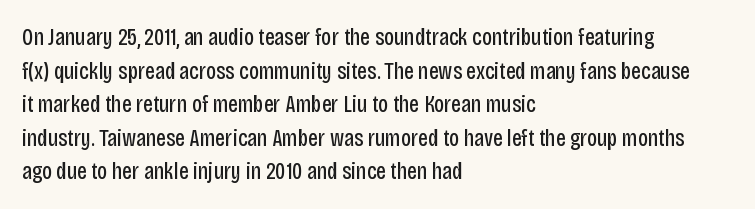
{"italic": "no", "bold": "no", "underline": "no", "align": "left", "line_spacing": "normal", "line_spacing_ratio": 1.4, "letter_spacing": "normal", "letter_spacing_em": 0.0, "glyph_px": 24}
